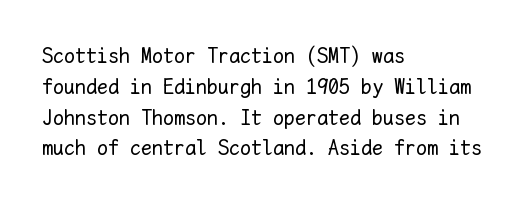
{"italic": "no", "bold": "no", "underline": "no", "align": "left", "line_spacing": "normal", "line_spacing_ratio": 1.4, "letter_spacing": "normal", "letter_spacing_em": 0.0, "glyph_px": 22}
